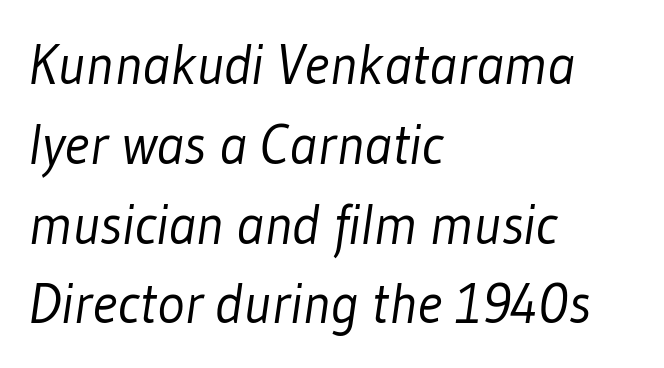
{"serif": "no", "bold": "no", "weight": "light", "width": "condensed", "stroke_contrast": "low", "x_height": "medium", "monospaced": "no", "underline": "no", "align": "left", "line_spacing": "normal", "line_spacing_ratio": 1.4, "letter_spacing": "normal", "letter_spacing_em": 0.0, "glyph_px": 57}
